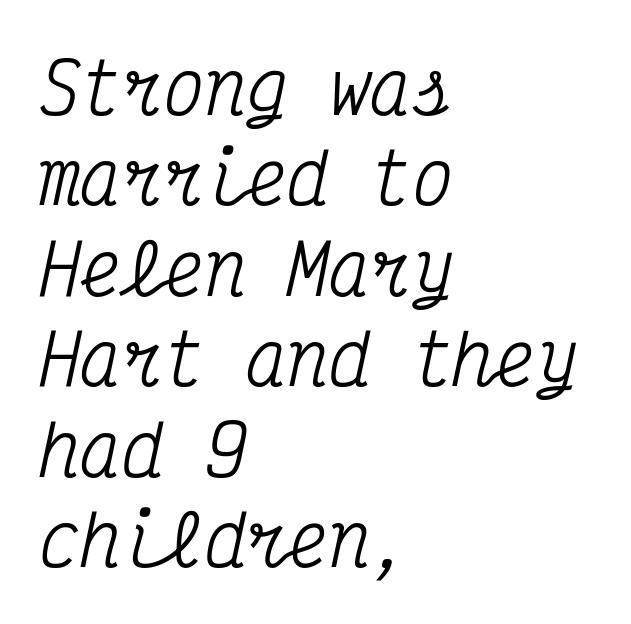
Monospaced: the letters line up in strict vertical columns. The type is set solid horizontally, with unmodified tracking. The whole block is typeset with a tilt. Is the block centered? No — it sits flush against the left margin. These lines sit exactly where default settings would place them.
